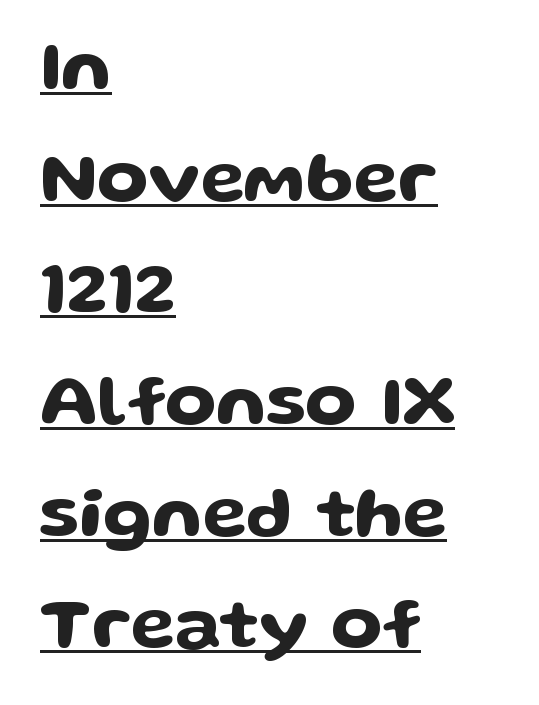
Honestly, the underline is the first thing you notice here. The face used here is proportionally spaced, like ordinary book or web type. Default kerning and tracking; the words read as compact shapes. The font family rendered here belongs to the sans-serif group.
